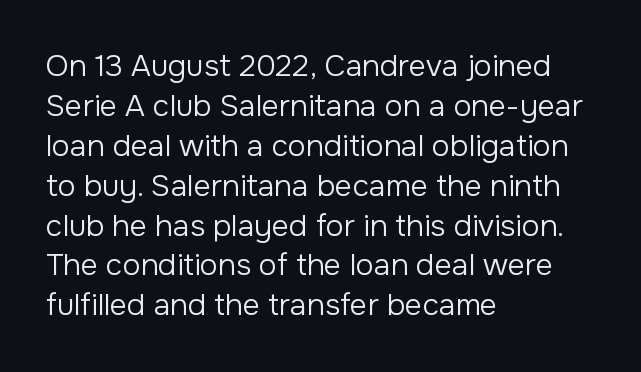
Q: Is the text bold? A: No.
Q: Is the text italic (slanted)? A: No, it is upright.
Q: Is the typeface a serif or a sans-serif typeface? A: Sans-serif.
Q: Is the text underlined? A: No.
Q: How is the paragraph aligned? A: Left-aligned.
Q: Is the spacing between letters normal or unusually wide? A: Normal.
Q: Is the spacing between lines tight, normal or loose? A: Normal.
Q: Width (condensed, normal, or wide)? A: Normal.
Q: Stroke contrast? A: Low.
Q: x-height? A: Medium.
Q: Monospaced? A: No.
